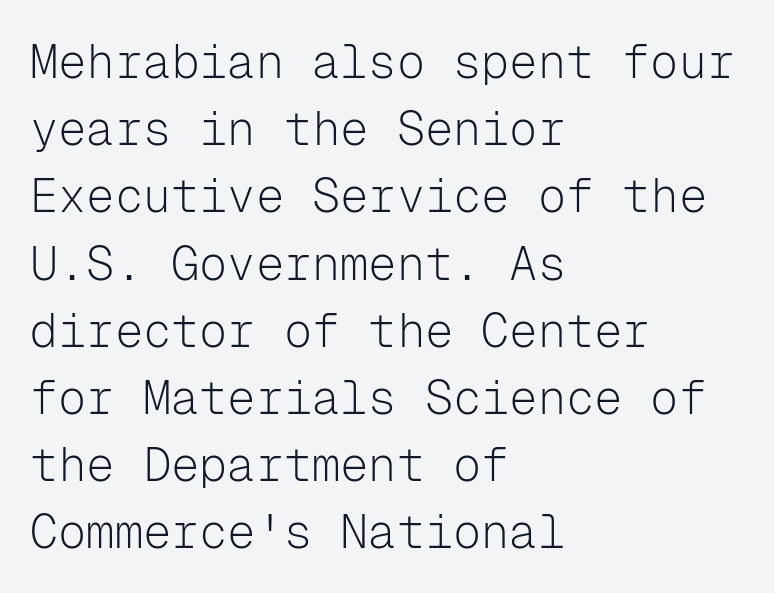
The image shows 47 px light sans-serif type, upright, monospaced; set left-aligned, normal line spacing (1.43x), normal letter spacing, not underlined; low stroke contrast and a medium x-height.
